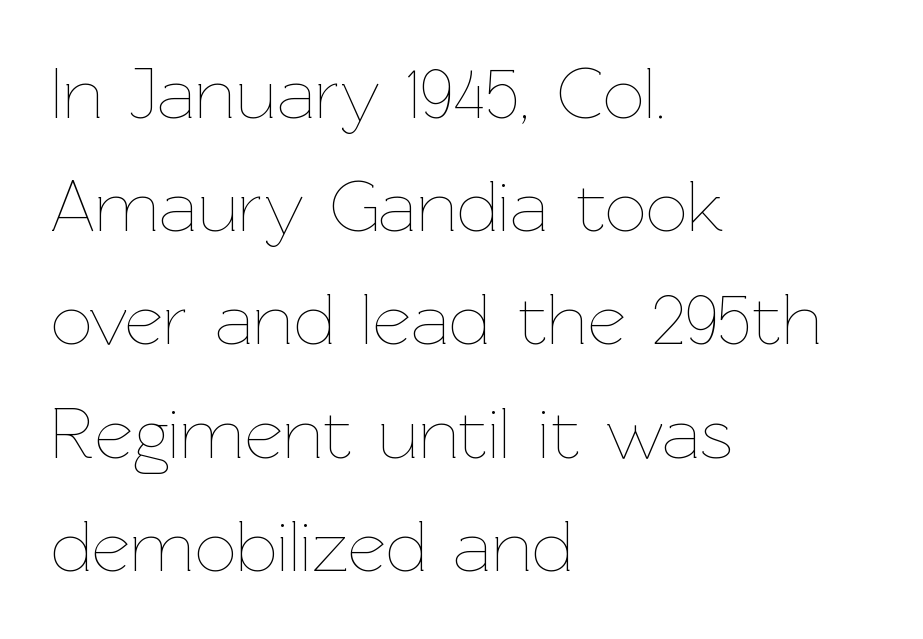
Q: Is the text bold? A: No.
Q: Is the text italic (slanted)? A: No, it is upright.
Q: Is the text underlined? A: No.
Q: How is the paragraph aligned? A: Left-aligned.
Q: Is the spacing between letters normal or unusually wide? A: Normal.
Q: Is the spacing between lines tight, normal or loose? A: Normal.
Q: Width (condensed, normal, or wide)? A: Normal.
Q: Stroke contrast? A: Low.
Q: x-height? A: Medium.
Q: Monospaced? A: No.
